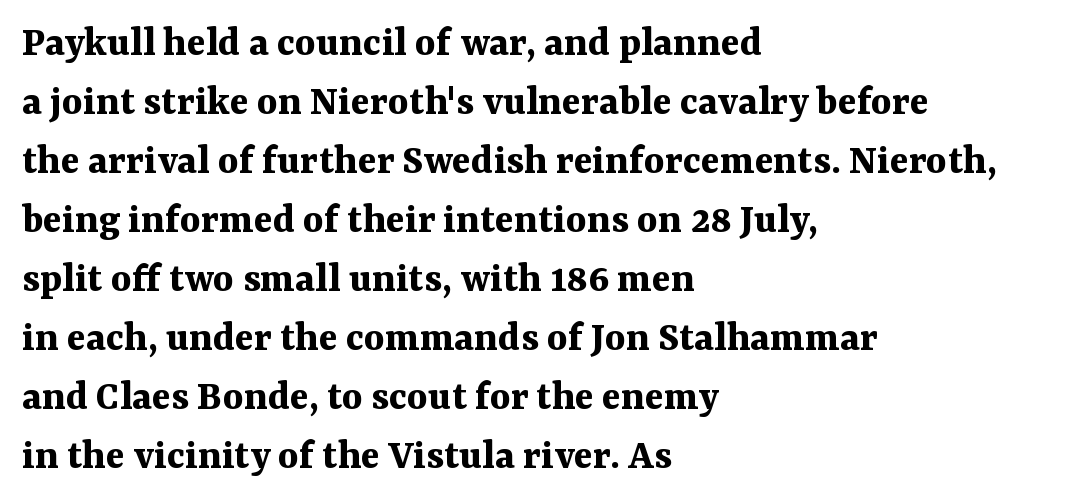
The image shows 44 px bold serif type, upright; set left-aligned, normal line spacing (1.34x), normal letter spacing, not underlined; medium stroke contrast and a medium x-height.
